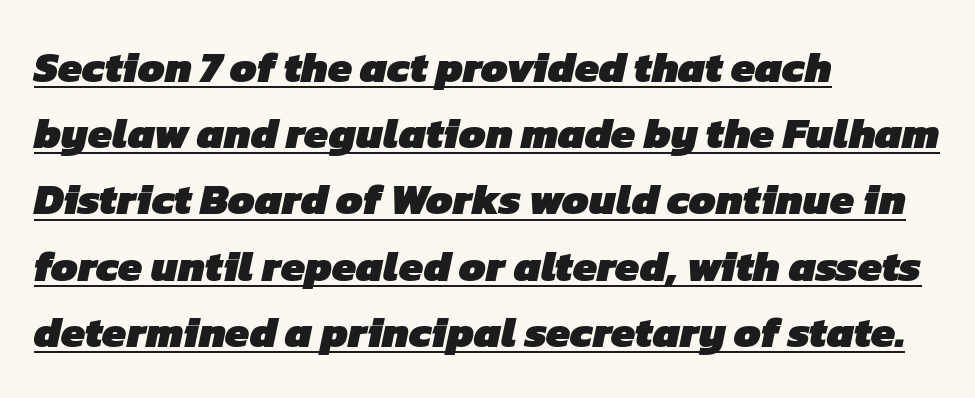
The image shows 43 px heavy sans-serif type; set left-aligned, normal line spacing (1.54x), normal letter spacing, underlined; low stroke contrast and a medium x-height.
